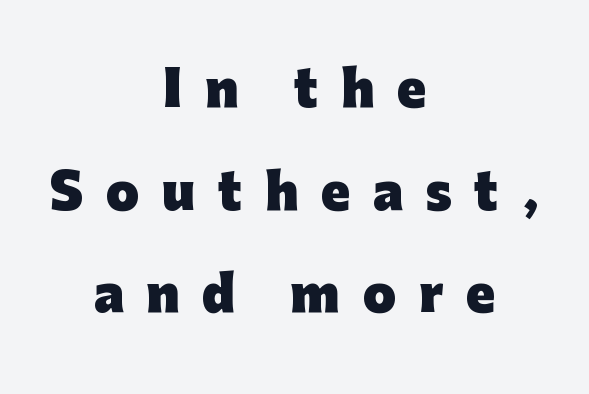
Q: Is the text bold? A: Yes.
Q: Is the text italic (slanted)? A: No, it is upright.
Q: Is the typeface a serif or a sans-serif typeface? A: Sans-serif.
Q: Is the text underlined? A: No.
Q: How is the paragraph aligned? A: Centered.
Q: Is the spacing between letters normal or unusually wide? A: Unusually wide.
Q: Is the spacing between lines tight, normal or loose? A: Loose.
Q: Width (condensed, normal, or wide)? A: Normal.
Q: Stroke contrast? A: Low.
Q: x-height? A: Medium.
Q: Monospaced? A: No.
